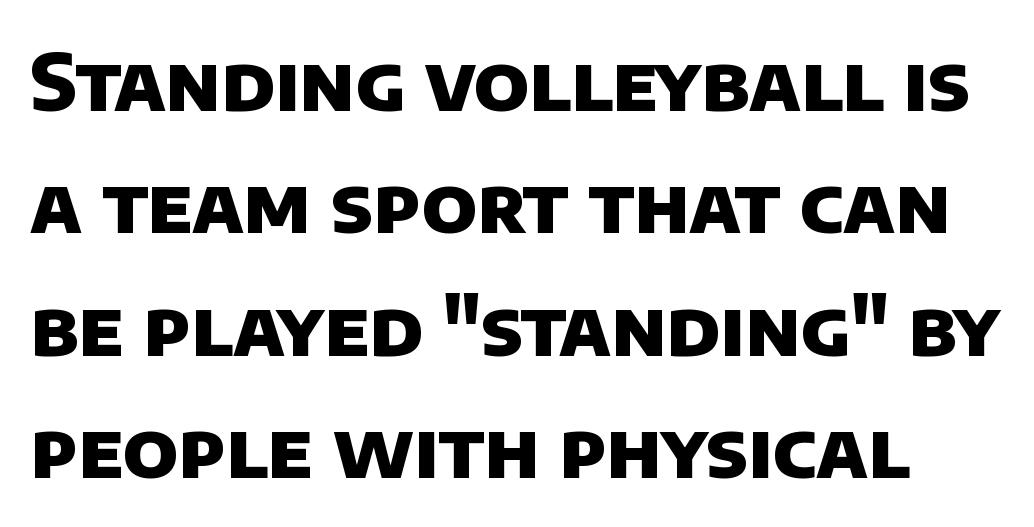
The image shows 78 px heavy sans-serif type; set normal line spacing (1.57x), normal letter spacing, not underlined; low stroke contrast and a large x-height.
